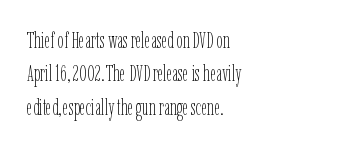
The image shows 22 px text type, upright; set left-aligned, normal line spacing (1.52x), normal letter spacing, not underlined.
